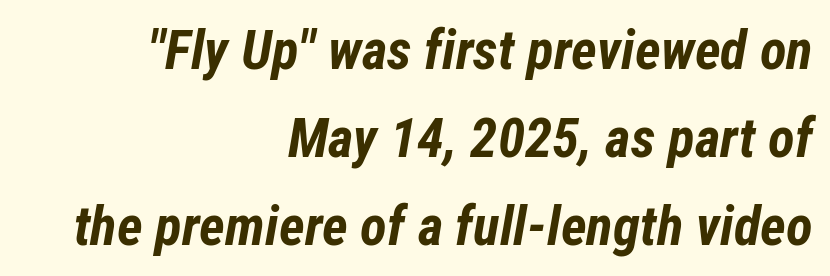
Compared with a flush-left layout, this one pins lines to the opposite, right side. Slanted lettering throughout. As a designer I'd log this as weight 700, bold. Look at the tracking — it's just the regular setting, nothing added. Proportional: the letters do not fall into vertical columns. Descender tails drop into unmarked territory.
